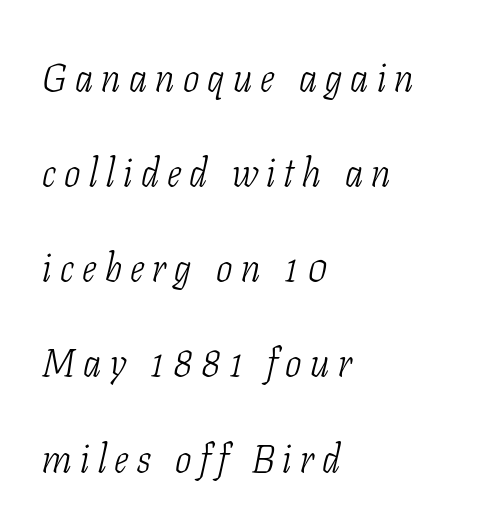
Q: Is the text bold? A: No.
Q: Is the text italic (slanted)? A: Yes, it leans right by about 11 degrees.
Q: Is the typeface a serif or a sans-serif typeface? A: Serif.
Q: Is the text underlined? A: No.
Q: How is the paragraph aligned? A: Left-aligned.
Q: Is the spacing between letters normal or unusually wide? A: Unusually wide.
Q: Is the spacing between lines tight, normal or loose? A: Loose.
Q: Width (condensed, normal, or wide)? A: Condensed.
Q: Stroke contrast? A: Low.
Q: x-height? A: Medium.
Q: Monospaced? A: No.
